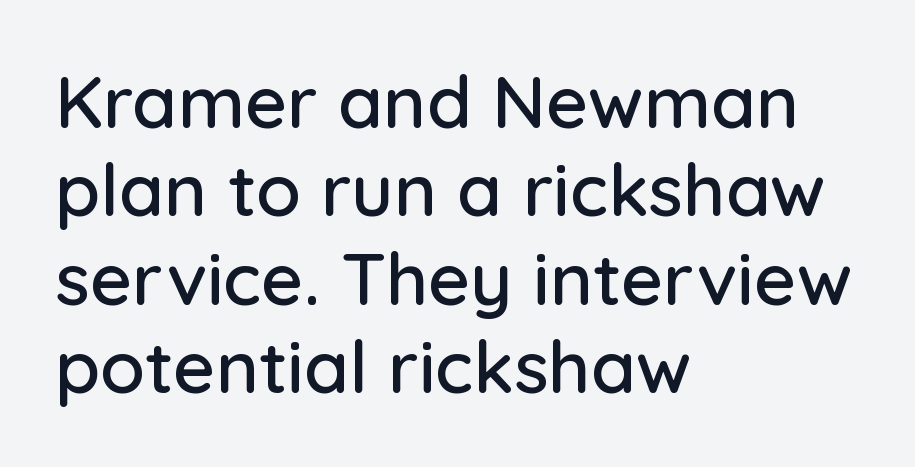
{"serif": "no", "italic": "no", "width": "normal", "stroke_contrast": "low", "x_height": "medium", "monospaced": "no", "underline": "no", "align": "left", "line_spacing_ratio": 1.21, "letter_spacing": "normal", "letter_spacing_em": 0.0, "glyph_px": 73}
